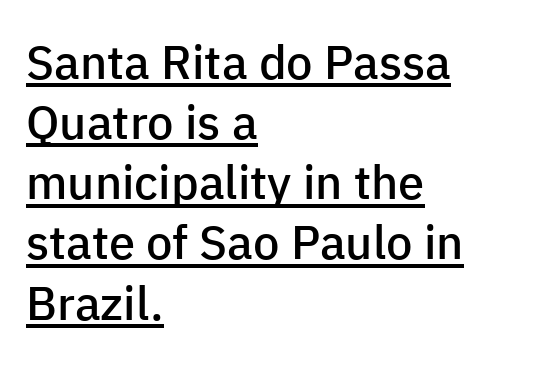
Q: Is the text bold? A: Semi-bold.
Q: Is the text italic (slanted)? A: No, it is upright.
Q: Is the typeface a serif or a sans-serif typeface? A: Sans-serif.
Q: Is the text underlined? A: Yes.
Q: How is the paragraph aligned? A: Left-aligned.
Q: Is the spacing between letters normal or unusually wide? A: Normal.
Q: Is the spacing between lines tight, normal or loose? A: Normal.
Q: Width (condensed, normal, or wide)? A: Normal.
Q: Stroke contrast? A: Low.
Q: x-height? A: Medium.
Q: Monospaced? A: No.
